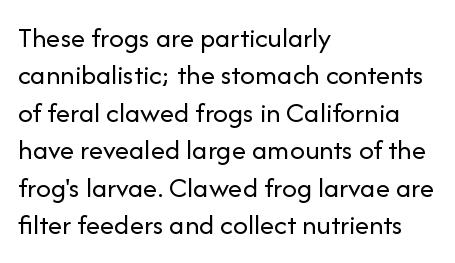
Are there feet on the stems? There aren't — it's a sans. The gap between lines stays unmarked. Does the lettering tilt? It doesn't — this is upright. Each letter keeps its own natural width here, so spacing adapts to shape. How are the letters spaced? Ordinarily, with no added tracking. The compositor pushed each line to the left boundary.
